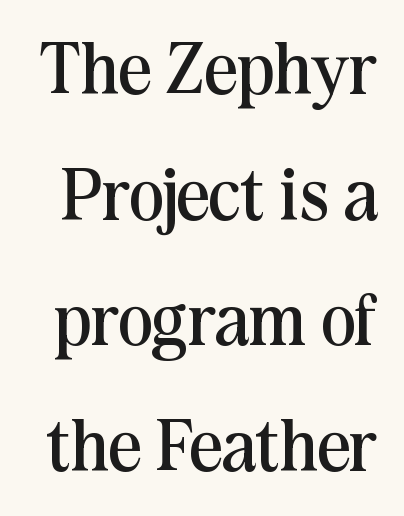
Q: Is the text bold? A: No.
Q: Is the text italic (slanted)? A: No, it is upright.
Q: Is the typeface a serif or a sans-serif typeface? A: Serif.
Q: Is the text underlined? A: No.
Q: Is the spacing between letters normal or unusually wide? A: Normal.
Q: Width (condensed, normal, or wide)? A: Normal.
Q: Stroke contrast? A: Medium.
Q: x-height? A: Medium.
Q: Monospaced? A: No.
